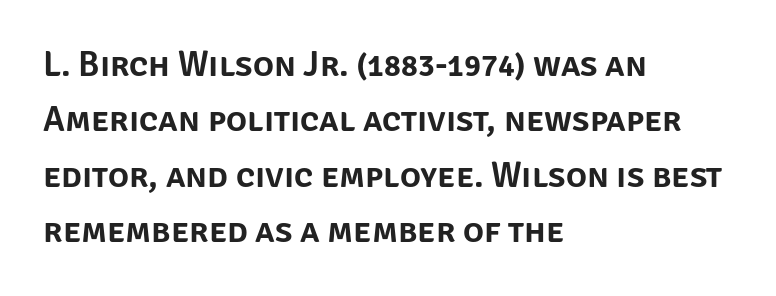
Ordinary non-slanted type is in use. Does extra space separate the letters? No, they use regular spacing. The letters advance in unequal steps, a hallmark of proportional type. The rendering shows plain stroke endings on the letterforms — a sans-serif design. The leading is moderate, giving the passage an even texture. Just letters on the line, the space beneath them empty.
